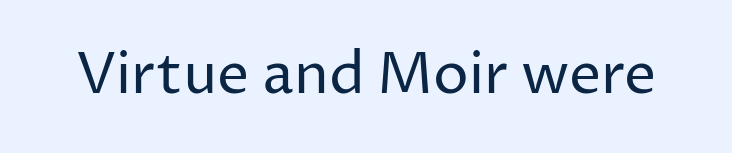
The image shows 57 px regular-weight sans-serif type, upright; set normal letter spacing, not underlined; low stroke contrast and a medium x-height.
